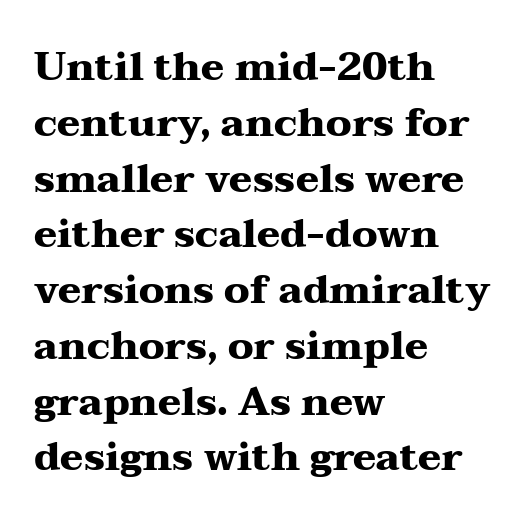
{"serif": "yes", "italic": "no", "bold": "yes", "weight": "heavy", "width": "wide", "stroke_contrast": "medium", "x_height": "medium", "monospaced": "no", "underline": "no", "align": "left", "line_spacing": "normal", "line_spacing_ratio": 1.43, "letter_spacing": "normal", "letter_spacing_em": 0.0, "glyph_px": 39}
